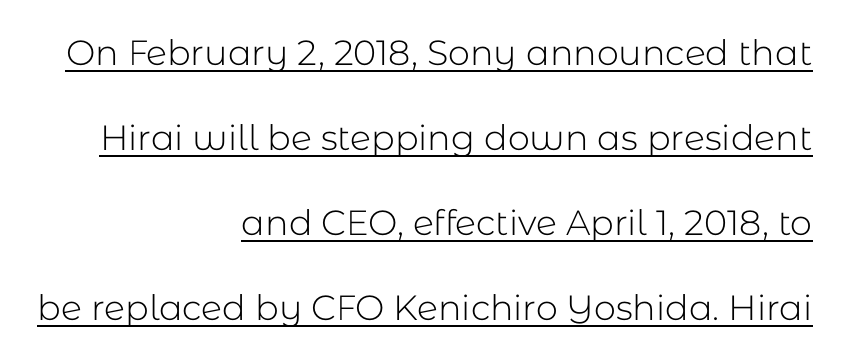
Q: Is the text bold? A: No.
Q: Is the text italic (slanted)? A: No, it is upright.
Q: Is the typeface a serif or a sans-serif typeface? A: Sans-serif.
Q: Is the text underlined? A: Yes.
Q: How is the paragraph aligned? A: Right-aligned.
Q: Is the spacing between letters normal or unusually wide? A: Normal.
Q: Is the spacing between lines tight, normal or loose? A: Loose.
Q: Width (condensed, normal, or wide)? A: Normal.
Q: Stroke contrast? A: Low.
Q: x-height? A: Medium.
Q: Monospaced? A: No.
